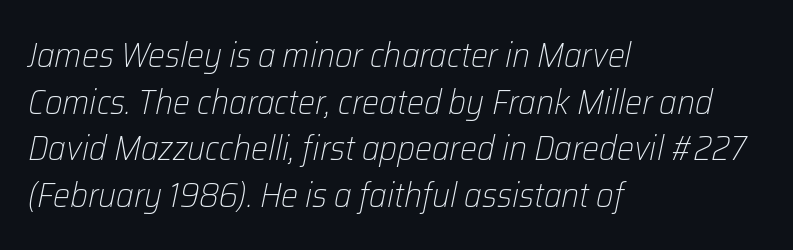
Q: Is the text bold? A: No.
Q: Is the text italic (slanted)? A: Yes, it leans right by about 12 degrees.
Q: Is the text underlined? A: No.
Q: How is the paragraph aligned? A: Left-aligned.
Q: Is the spacing between letters normal or unusually wide? A: Normal.
Q: Is the spacing between lines tight, normal or loose? A: Normal.
Q: Width (condensed, normal, or wide)? A: Normal.
Q: Stroke contrast? A: Low.
Q: x-height? A: Medium.
Q: Monospaced? A: No.
